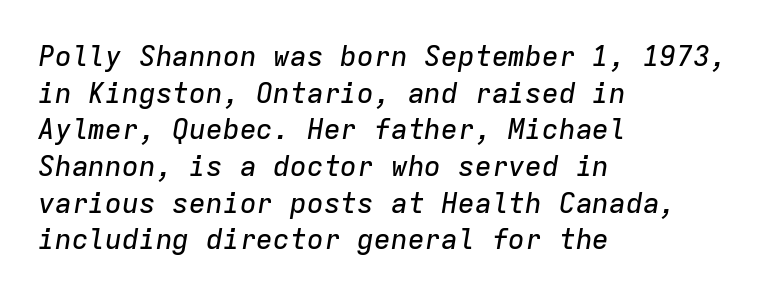
The image shows 28 px text type, italic (leaning right), monospaced; set left-aligned, normal line spacing (1.31x), normal letter spacing, not underlined; low stroke contrast and a medium x-height.
